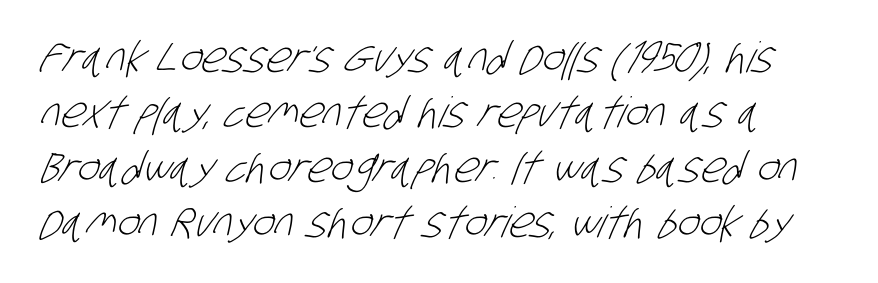
This sample is left-justified, so line endings fall wherever the words run out. No extra tracking has been applied to these lines. The cut favours lightness, reaching ordinary text weight at its darkest. The face used here is a sans, in the tradition of grotesques and geometrics. Check the space under the baseline: it is left empty.
